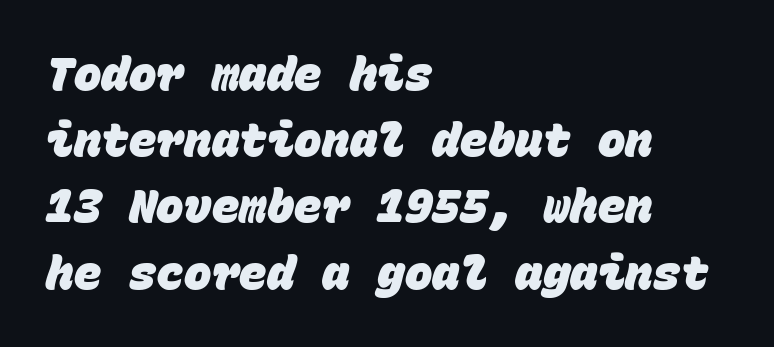
Q: Is the text bold? A: Yes.
Q: Is the typeface a serif or a sans-serif typeface? A: Sans-serif.
Q: Is the text underlined? A: No.
Q: How is the paragraph aligned? A: Left-aligned.
Q: Is the spacing between letters normal or unusually wide? A: Normal.
Q: Is the spacing between lines tight, normal or loose? A: Normal.
Q: Width (condensed, normal, or wide)? A: Normal.
Q: Stroke contrast? A: Low.
Q: x-height? A: Large.
Q: Monospaced? A: Yes.
